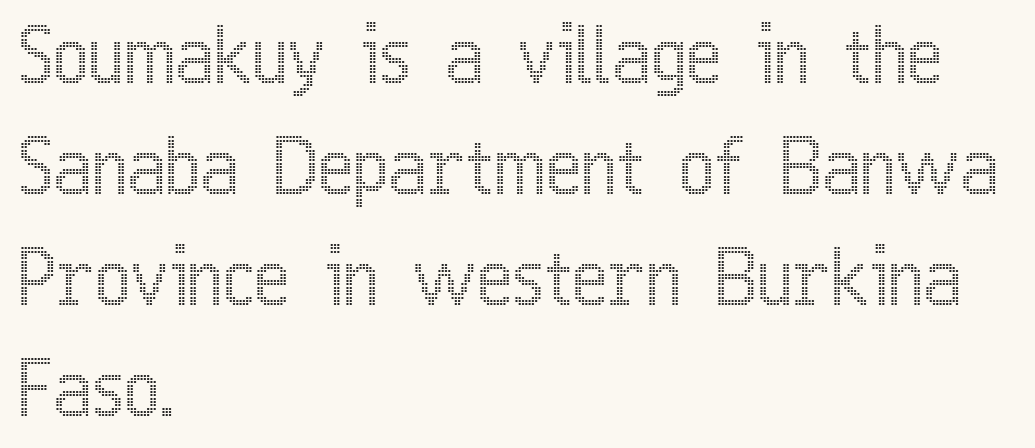
{"italic": "no", "width": "condensed", "x_height": "medium", "monospaced": "no", "underline": "no", "align": "left", "line_spacing": "normal", "line_spacing_ratio": 1.46, "letter_spacing": "normal", "letter_spacing_em": 0.0, "glyph_px": 76}
